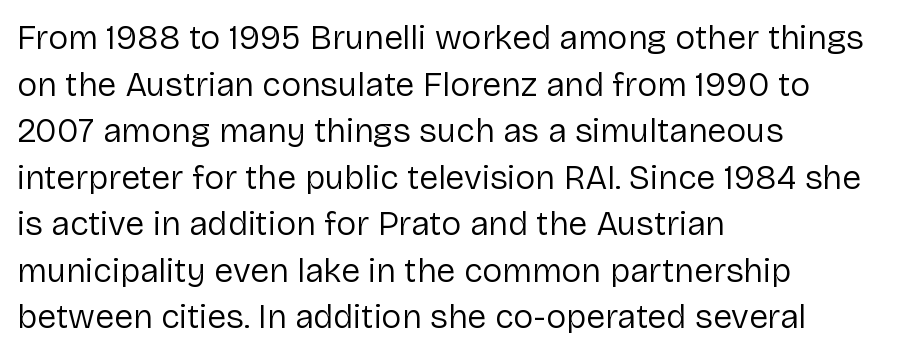
Q: Is the text bold? A: No.
Q: Is the text italic (slanted)? A: No, it is upright.
Q: Is the typeface a serif or a sans-serif typeface? A: Sans-serif.
Q: Is the text underlined? A: No.
Q: How is the paragraph aligned? A: Left-aligned.
Q: Is the spacing between letters normal or unusually wide? A: Normal.
Q: Is the spacing between lines tight, normal or loose? A: Normal.
Q: Width (condensed, normal, or wide)? A: Normal.
Q: Stroke contrast? A: Low.
Q: x-height? A: Medium.
Q: Monospaced? A: No.
